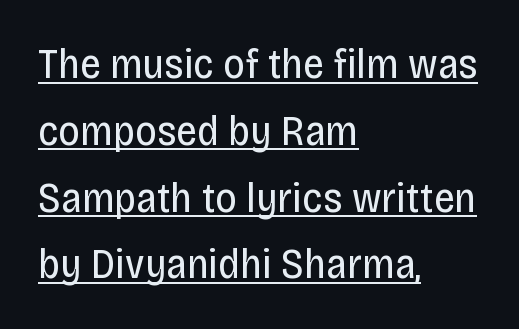
{"serif": "no", "italic": "no", "bold": "no", "weight": "regular", "width": "condensed", "stroke_contrast": "low", "x_height": "large", "monospaced": "no", "underline": "yes", "align": "left", "line_spacing": "normal", "line_spacing_ratio": 1.59, "letter_spacing": "normal", "letter_spacing_em": 0.0, "glyph_px": 42}
